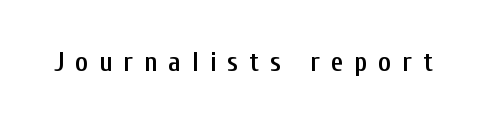
Glyph-to-glyph distance is far greater than everyday printed text. Is there any slant? The stems are plumb. Each glyph is drawn with semibold strokes, heavier than normal yet not fully bold. Just letters on the line, the space beneath them empty.
